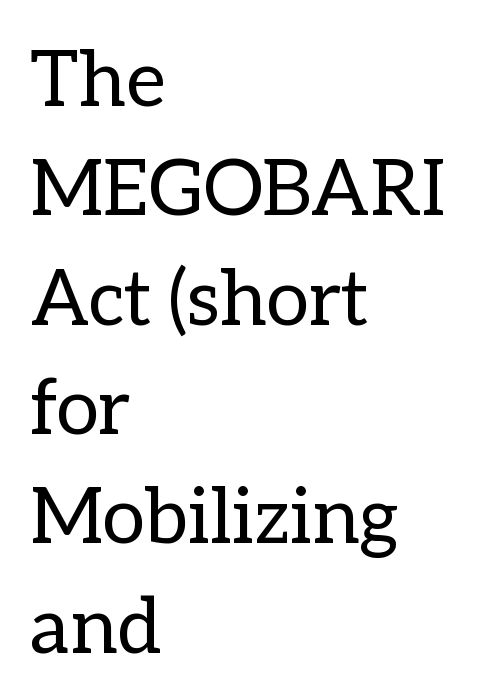
The image shows 77 px regular-weight type, upright; set left-aligned, normal line spacing (1.42x), normal letter spacing, not underlined; low stroke contrast and a medium x-height.
